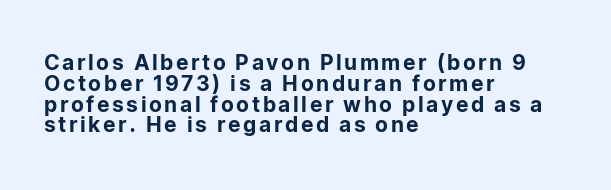
How would I describe the line gaps? Narrow and economical. The letters stand upright; this is a roman face. The passage is arranged the way most books set body copy — flush left. Plain, unruled lines of type.
